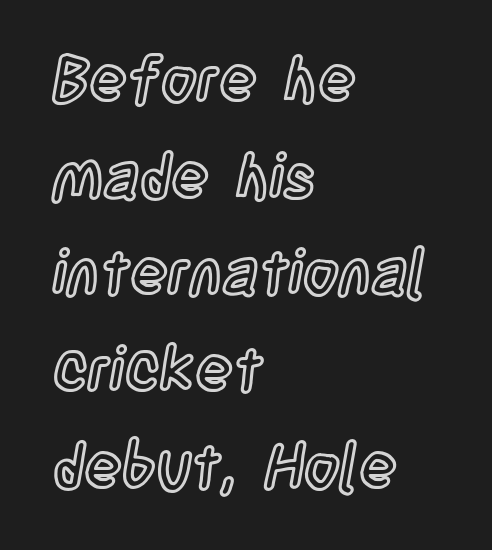
The image shows 62 px condensed type; set left-aligned, normal line spacing (1.56x), normal letter spacing, not underlined; a large x-height.
